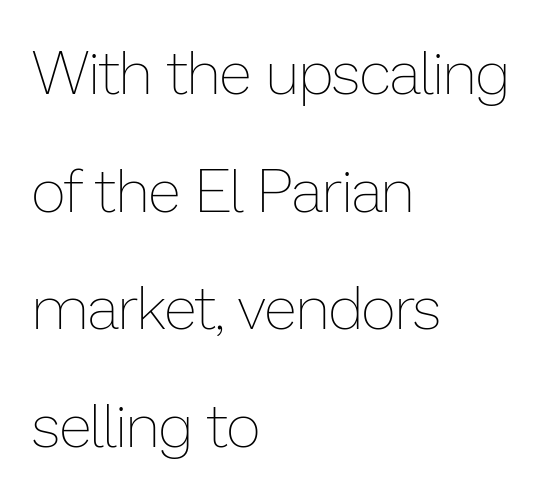
Q: Is the text bold? A: No.
Q: Is the text italic (slanted)? A: No, it is upright.
Q: Is the text underlined? A: No.
Q: How is the paragraph aligned? A: Left-aligned.
Q: Is the spacing between letters normal or unusually wide? A: Normal.
Q: Is the spacing between lines tight, normal or loose? A: Loose.
Q: Width (condensed, normal, or wide)? A: Normal.
Q: Stroke contrast? A: Low.
Q: x-height? A: Medium.
Q: Monospaced? A: No.
